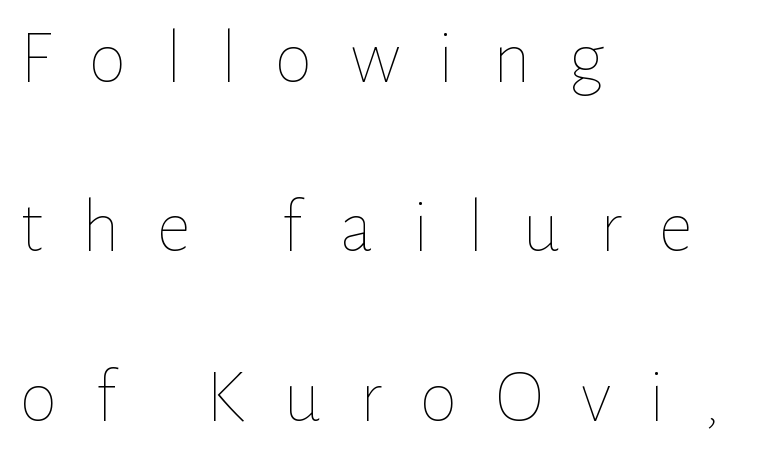
Q: Is the text bold? A: No.
Q: Is the text italic (slanted)? A: No, it is upright.
Q: Is the text underlined? A: No.
Q: How is the paragraph aligned? A: Left-aligned.
Q: Is the spacing between letters normal or unusually wide? A: Unusually wide.
Q: Is the spacing between lines tight, normal or loose? A: Loose.
Q: Width (condensed, normal, or wide)? A: Normal.
Q: Stroke contrast? A: Low.
Q: x-height? A: Medium.
Q: Monospaced? A: No.
